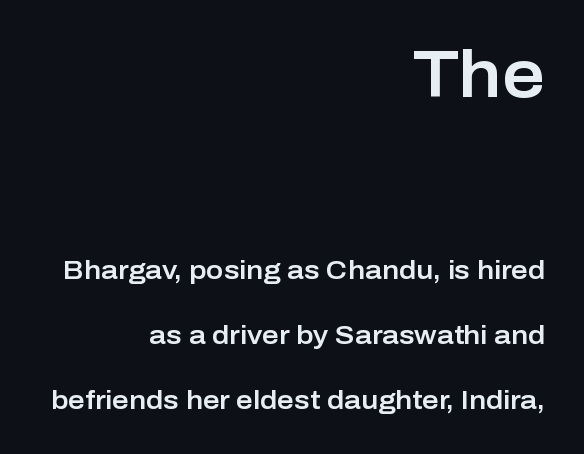
Q: Is the text italic (slanted)? A: No, it is upright.
Q: Is the typeface a serif or a sans-serif typeface? A: Sans-serif.
Q: Is the text underlined? A: No.
Q: How is the paragraph aligned? A: Right-aligned.
Q: Is the spacing between letters normal or unusually wide? A: Normal.
Q: Is the spacing between lines tight, normal or loose? A: Loose.
Q: Which block of text is set in a larger size, the first (top) or the second (bottom)? A: The first (top) one.
Q: Width (condensed, normal, or wide)? A: Normal.
Q: Stroke contrast? A: Low.
Q: x-height? A: Medium.
Q: Monospaced? A: No.
